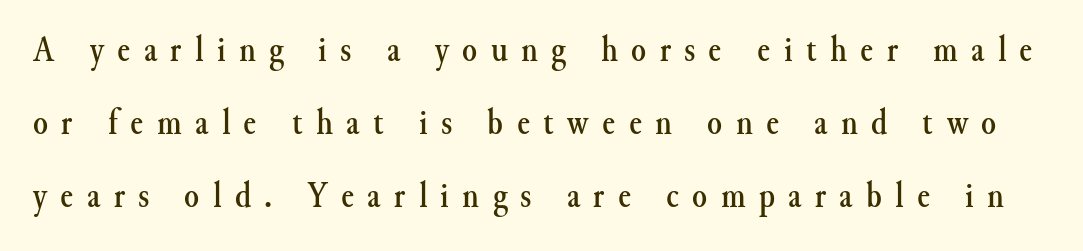
Q: Is the text italic (slanted)? A: No, it is upright.
Q: Is the typeface a serif or a sans-serif typeface? A: Serif.
Q: Is the text underlined? A: No.
Q: Is the spacing between letters normal or unusually wide? A: Unusually wide.
Q: Is the spacing between lines tight, normal or loose? A: Loose.
Q: Width (condensed, normal, or wide)? A: Normal.
Q: Stroke contrast? A: Medium.
Q: x-height? A: Small.
Q: Monospaced? A: No.
